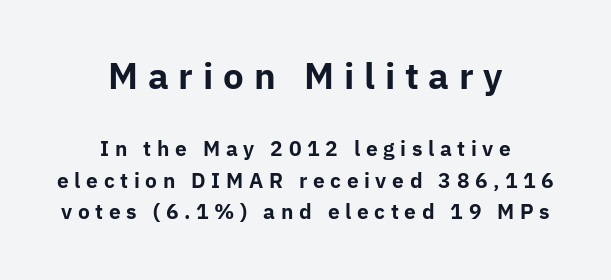
Q: Is the text bold? A: Yes.
Q: Is the text italic (slanted)? A: No, it is upright.
Q: Is the typeface a serif or a sans-serif typeface? A: Sans-serif.
Q: Is the text underlined? A: No.
Q: How is the paragraph aligned? A: Centered.
Q: Is the spacing between letters normal or unusually wide? A: Unusually wide.
Q: Is the spacing between lines tight, normal or loose? A: Normal.
Q: Which block of text is set in a larger size, the first (top) or the second (bottom)? A: The first (top) one.
Q: Width (condensed, normal, or wide)? A: Normal.
Q: Stroke contrast? A: Low.
Q: x-height? A: Medium.
Q: Monospaced? A: No.
